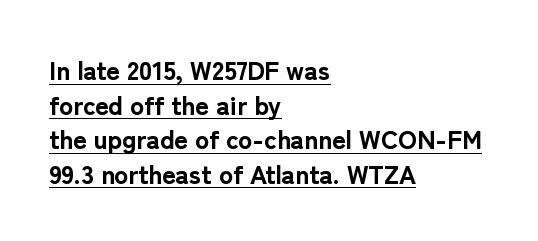
These lines carry a lot of weight — the face is fully bold. Horizontally, the lines are justified to the leading edge only. Regular leading. The string is rendered with underlining switched on. Does the lettering tilt? It doesn't — this is upright. Nothing unusual about the tracking: characters are spaced as the font intends.
